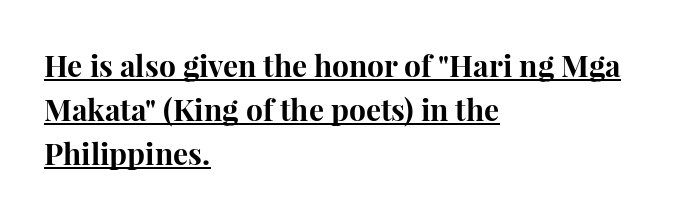
{"serif": "yes", "italic": "no", "bold": "yes", "weight": "bold", "width": "normal", "stroke_contrast": "high", "x_height": "medium", "monospaced": "no", "underline": "yes", "align": "left", "line_spacing": "normal", "line_spacing_ratio": 1.46, "letter_spacing": "normal", "letter_spacing_em": 0.0, "glyph_px": 30}
